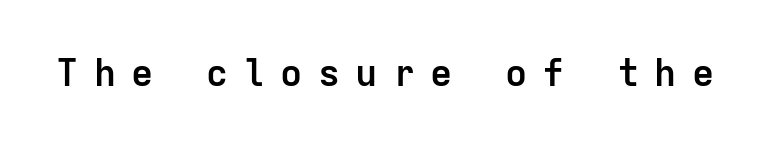
Q: Is the text bold? A: Yes.
Q: Is the text italic (slanted)? A: No, it is upright.
Q: Is the typeface a serif or a sans-serif typeface? A: Sans-serif.
Q: Is the text underlined? A: No.
Q: Is the spacing between letters normal or unusually wide? A: Unusually wide.
Q: Width (condensed, normal, or wide)? A: Normal.
Q: Stroke contrast? A: Low.
Q: x-height? A: Medium.
Q: Monospaced? A: Yes.
